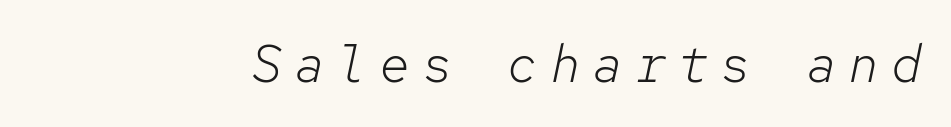
The image shows 52 px light type, italic (leaning right), monospaced; set unusually wide letter spacing (+0.22 em), not underlined; low stroke contrast and a medium x-height.
